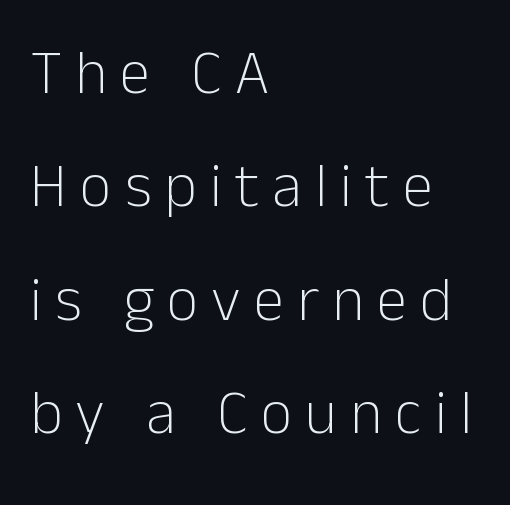
Q: Is the text bold? A: No.
Q: Is the text italic (slanted)? A: No, it is upright.
Q: Is the typeface a serif or a sans-serif typeface? A: Sans-serif.
Q: Is the text underlined? A: No.
Q: How is the paragraph aligned? A: Left-aligned.
Q: Is the spacing between letters normal or unusually wide? A: Unusually wide.
Q: Width (condensed, normal, or wide)? A: Normal.
Q: Stroke contrast? A: Low.
Q: x-height? A: Medium.
Q: Monospaced? A: No.
